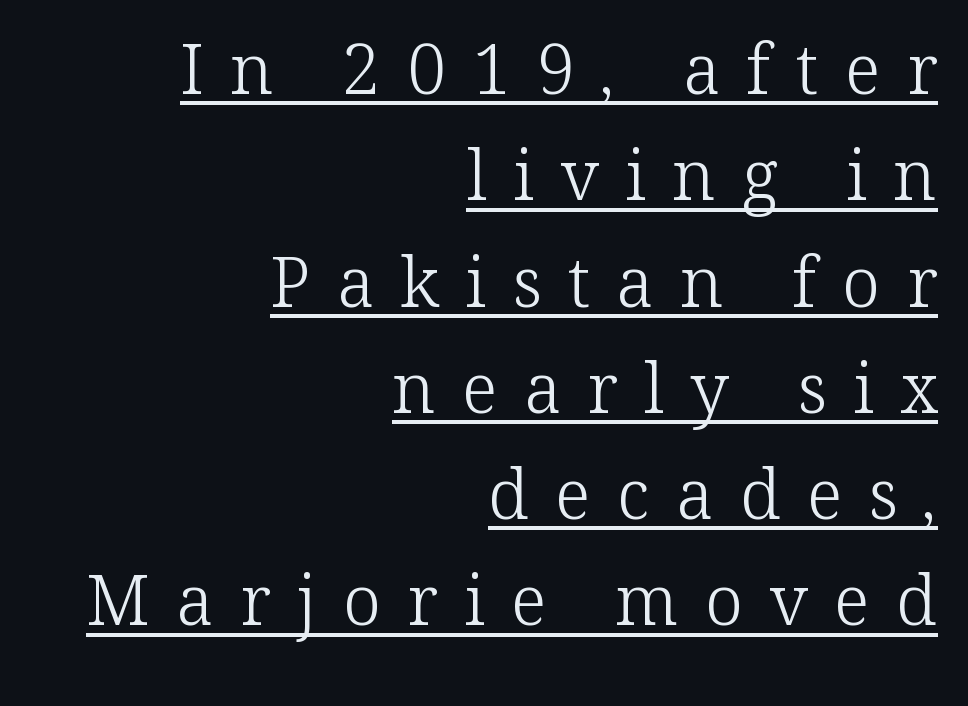
Q: Is the text bold? A: No.
Q: Is the text italic (slanted)? A: No, it is upright.
Q: Is the typeface a serif or a sans-serif typeface? A: Serif.
Q: Is the text underlined? A: Yes.
Q: How is the paragraph aligned? A: Right-aligned.
Q: Is the spacing between letters normal or unusually wide? A: Unusually wide.
Q: Is the spacing between lines tight, normal or loose? A: Normal.
Q: Width (condensed, normal, or wide)? A: Normal.
Q: Stroke contrast? A: Low.
Q: x-height? A: Medium.
Q: Monospaced? A: No.
